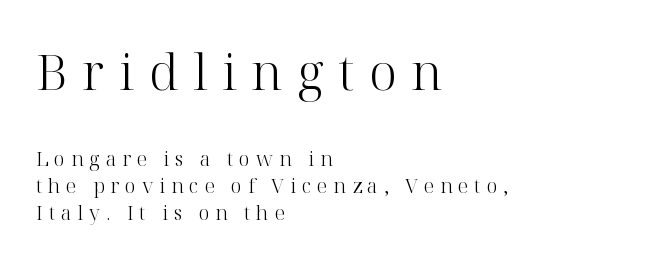
The image shows 50 px light serif type, upright; set left-aligned, normal line spacing (1.36x), unusually wide letter spacing (+0.29 em), not underlined; the first (top) block is 2.5x larger; high stroke contrast and a medium x-height.
